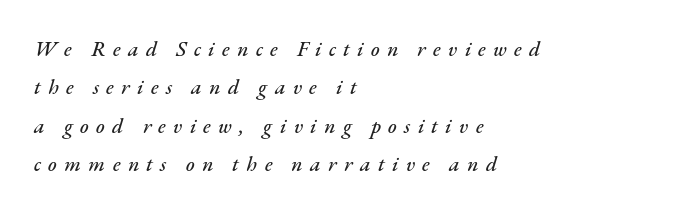
The image shows 21 px text type, italic (leaning right); set left-aligned, line spacing 1.83x, unusually wide letter spacing (+0.35 em), not underlined.
